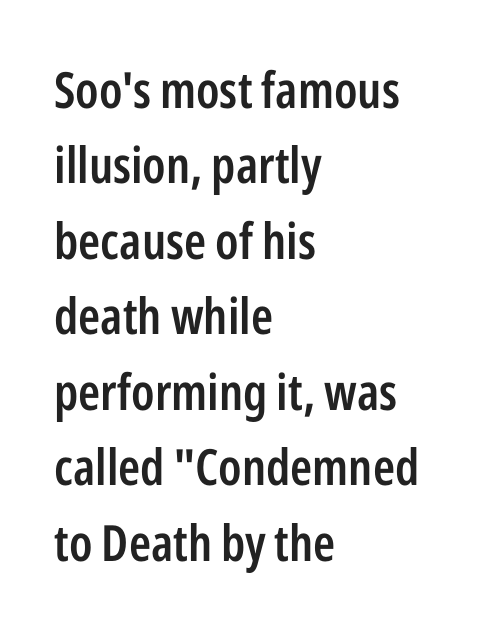
The strokes are fattened partway — semibold, not bold. The letterforms sit shoulder to shoulder at normal distance. Rendered with straight, roman letterforms. The rendering uses a moderate line-height, typical for paragraphs. Proportional: the letters do not fall into vertical columns. Serifs: no, the terminals of the letterforms are clean.
